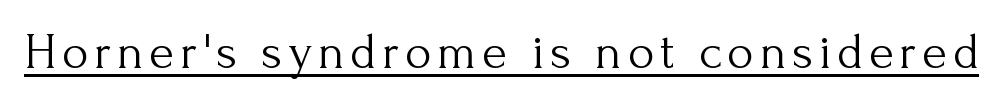
{"serif": "yes", "italic": "no", "bold": "no", "weight": "light", "width": "normal", "stroke_contrast": "medium", "x_height": "small", "monospaced": "no", "underline": "yes", "glyph_px": 51}
